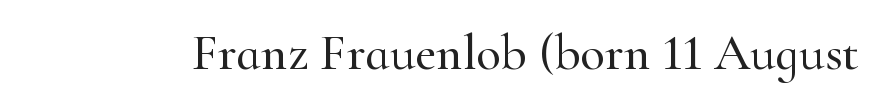
The face used here is seriffed, in the tradition of book romans. Here the glyphs are tracked normally, forming tight word shapes. Rule under the text: the space is simply empty. Looks like regular typesetting: each glyph gets only the width it needs.
